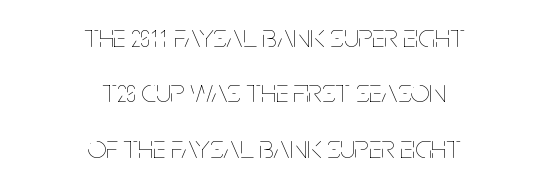
Q: Is the text bold? A: No.
Q: Is the text italic (slanted)? A: No, it is upright.
Q: Is the text underlined? A: No.
Q: How is the paragraph aligned? A: Centered.
Q: Is the spacing between letters normal or unusually wide? A: Normal.
Q: Is the spacing between lines tight, normal or loose? A: Normal.
Q: Width (condensed, normal, or wide)? A: Condensed.
Q: Stroke contrast? A: Low.
Q: x-height? A: Large.
Q: Monospaced? A: No.
